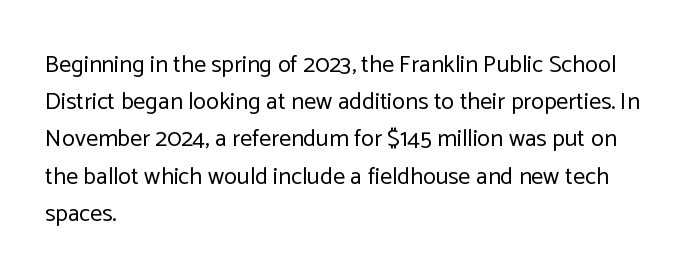
The image shows 24 px text type, upright; set left-aligned, normal line spacing (1.55x), normal letter spacing, not underlined.
